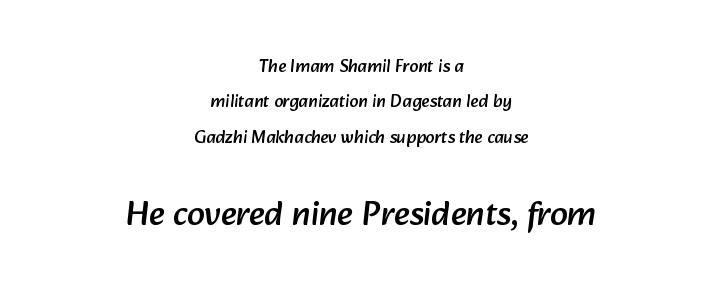
The image shows 35 px sans-serif type; set centered, loose line spacing (1.96x), normal letter spacing, not underlined; the second (bottom) block is 1.94x larger; low stroke contrast and a medium x-height.
